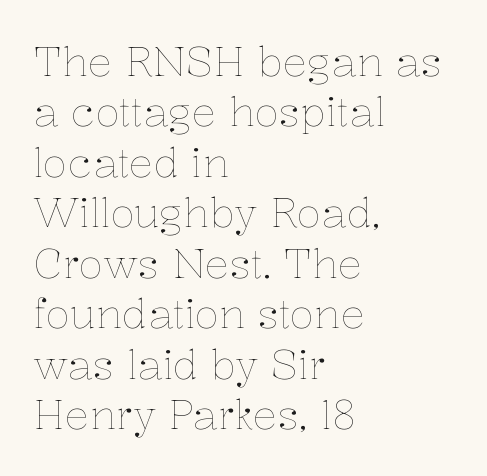
{"italic": "no", "bold": "no", "weight": "thin", "width": "normal", "stroke_contrast": "low", "x_height": "medium", "monospaced": "no", "underline": "no", "align": "left", "line_spacing_ratio": 1.23, "letter_spacing": "normal", "letter_spacing_em": 0.0, "glyph_px": 41}
